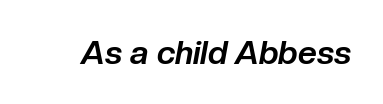
Q: Is the text bold? A: Yes.
Q: Is the text italic (slanted)? A: Yes, it leans right by about 10 degrees.
Q: Is the text underlined? A: No.
Q: Is the spacing between letters normal or unusually wide? A: Normal.
Q: Width (condensed, normal, or wide)? A: Normal.
Q: Stroke contrast? A: Low.
Q: x-height? A: Medium.
Q: Monospaced? A: No.
